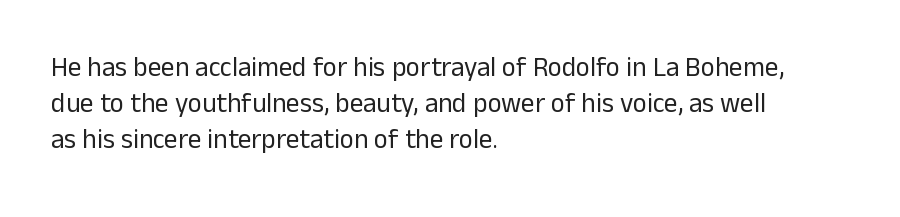
{"italic": "no", "bold": "no", "underline": "no", "align": "left", "line_spacing": "normal", "line_spacing_ratio": 1.34, "letter_spacing": "normal", "letter_spacing_em": 0.0, "glyph_px": 27}
